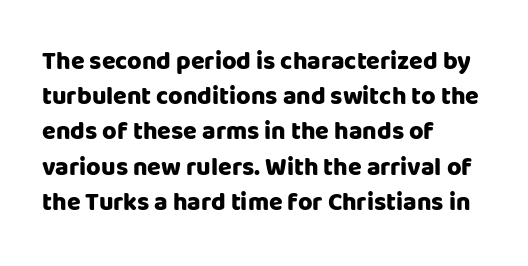
Q: Is the text bold? A: Yes.
Q: Is the text italic (slanted)? A: No, it is upright.
Q: Is the text underlined? A: No.
Q: How is the paragraph aligned? A: Left-aligned.
Q: Is the spacing between letters normal or unusually wide? A: Normal.
Q: Is the spacing between lines tight, normal or loose? A: Normal.
